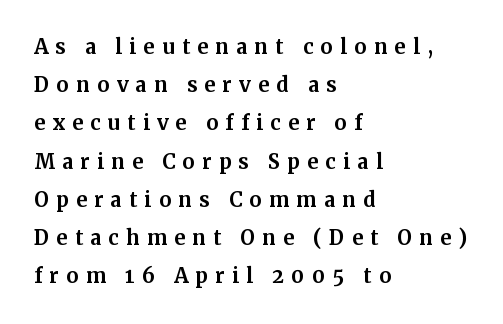
{"italic": "no", "bold": "yes", "underline": "no", "align": "left", "line_spacing": "loose", "line_spacing_ratio": 1.91, "letter_spacing": "wide", "letter_spacing_em": 0.36, "glyph_px": 20}
